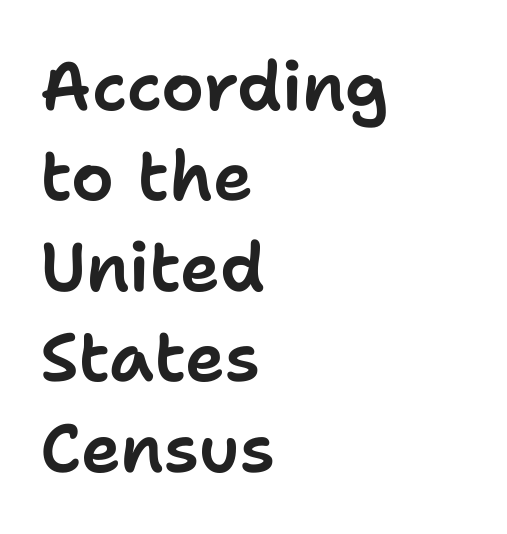
The image shows 68 px sans-serif type, upright; set left-aligned, normal line spacing (1.33x), normal letter spacing, not underlined; low stroke contrast and a medium x-height.
